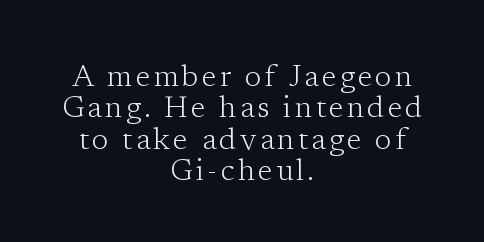
The image shows 30 px light serif type, upright; set centered, tight line spacing (1.05x), not underlined; low stroke contrast and a medium x-height.
